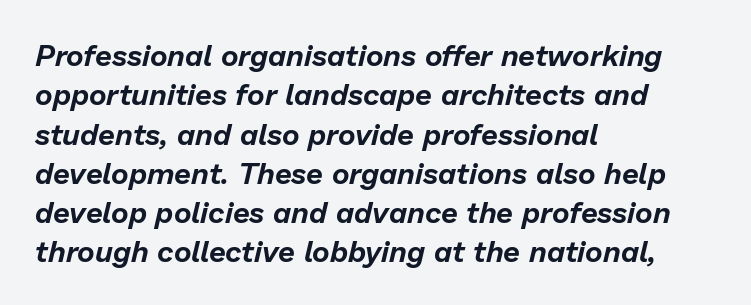
The image shows 30 px text type, italic (leaning right); set left-aligned, normal line spacing (1.31x), normal letter spacing, not underlined; low stroke contrast and a medium x-height.
